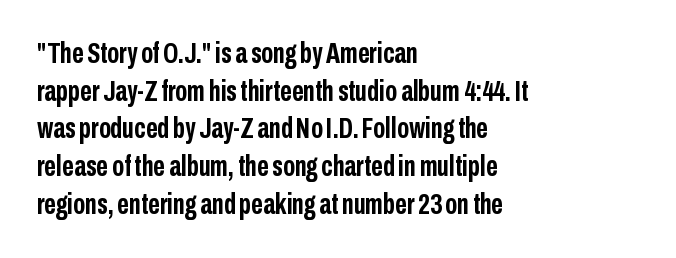
The image shows 29 px semibold, condensed sans-serif type, upright; set left-aligned, normal line spacing (1.3x), normal letter spacing, not underlined; low stroke contrast and a medium x-height.
